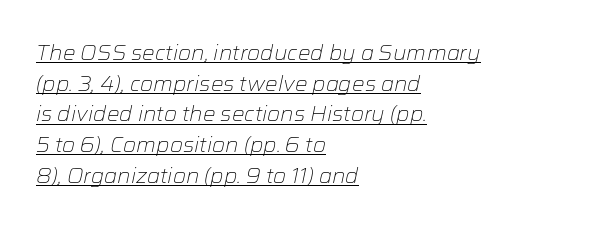
Does the lettering tilt? It does — this is italic. This sample is left-justified, so line endings fall wherever the words run out. The cut favours lightness, reaching ordinary text weight at its darkest. Reading down the column, the eye jumps a familiar distance to each next line. Students, observe the line beneath the letters — that is underlining. Each word holds together tightly as a unit, with standard inter-letter gaps.
